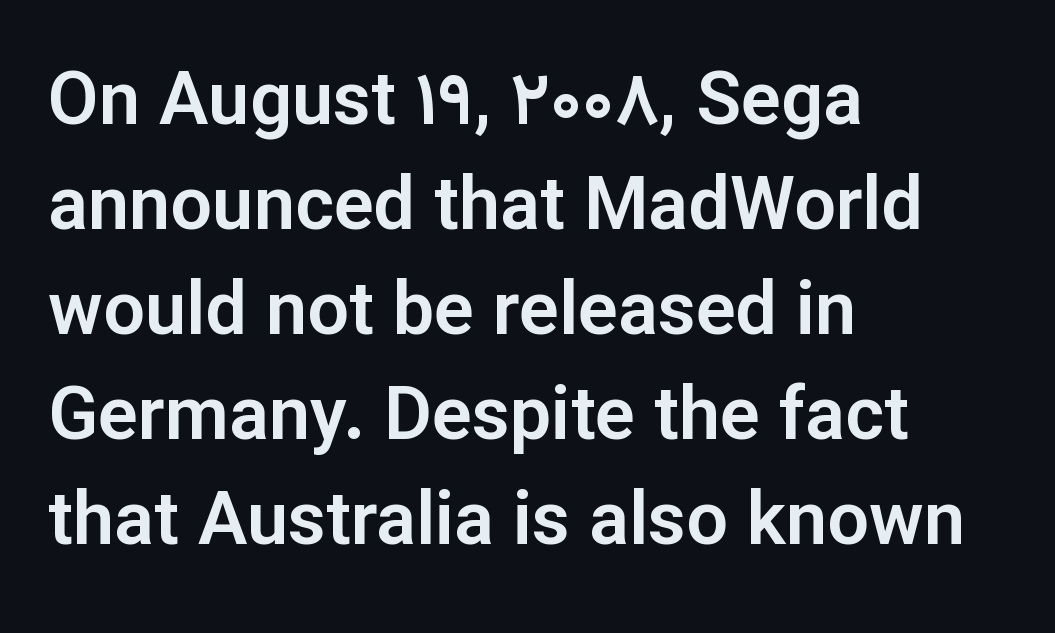
{"serif": "no", "italic": "no", "width": "normal", "stroke_contrast": "low", "x_height": "medium", "monospaced": "no", "underline": "no", "align": "left", "line_spacing": "normal", "line_spacing_ratio": 1.42, "letter_spacing": "normal", "letter_spacing_em": 0.0, "glyph_px": 74}
